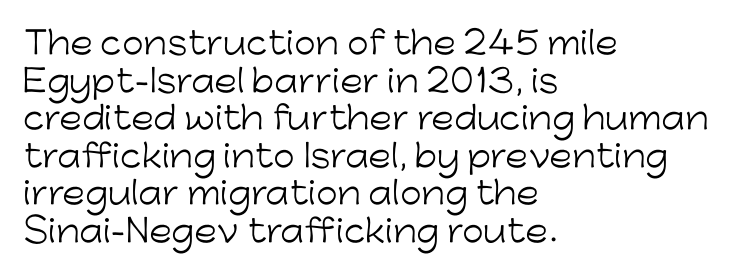
Q: Is the text bold? A: No.
Q: Is the text italic (slanted)? A: No, it is upright.
Q: Is the typeface a serif or a sans-serif typeface? A: Sans-serif.
Q: Is the text underlined? A: No.
Q: How is the paragraph aligned? A: Left-aligned.
Q: Is the spacing between letters normal or unusually wide? A: Normal.
Q: Width (condensed, normal, or wide)? A: Normal.
Q: Stroke contrast? A: Low.
Q: x-height? A: Medium.
Q: Monospaced? A: No.
